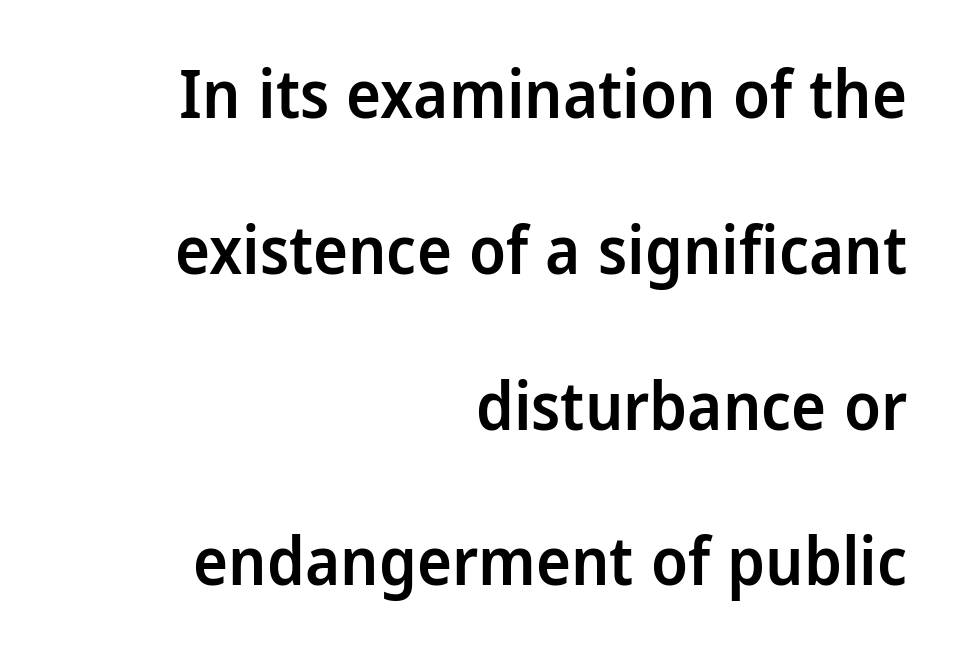
{"serif": "no", "italic": "no", "bold": "semi", "weight": "semibold", "width": "normal", "stroke_contrast": "low", "x_height": "medium", "monospaced": "no", "underline": "no", "align": "right", "line_spacing": "loose", "line_spacing_ratio": 2.36, "letter_spacing": "normal", "letter_spacing_em": 0.0, "glyph_px": 66}
